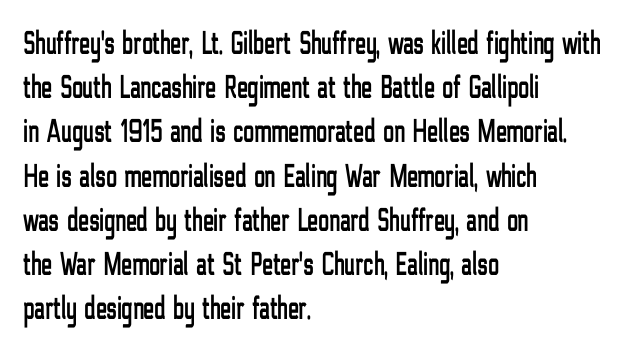
The image shows 33 px condensed sans-serif type, upright; set left-aligned, normal line spacing (1.34x), normal letter spacing, not underlined; low stroke contrast and a medium x-height.
